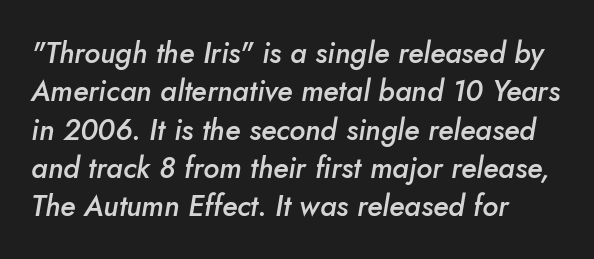
Evenly set lines give the paragraph a standard silhouette. A student would call this left alignment; a typographer would say flush left, rag right. Italic: yes, the glyphs are oblique. The passage shown is typed in a proportional face where columns would drift.
